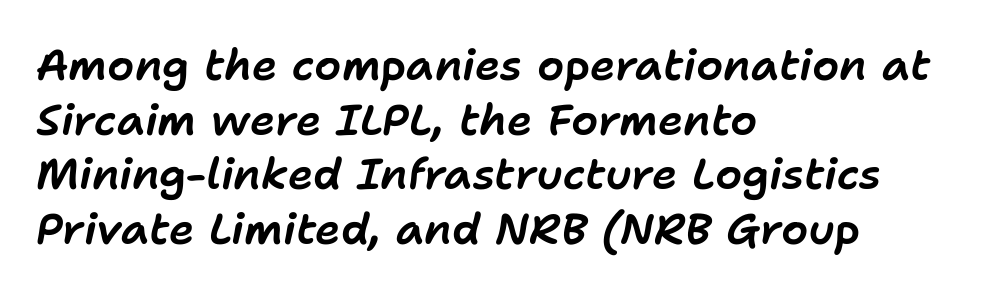
Q: Is the text italic (slanted)? A: Yes, it leans right by about 11 degrees.
Q: Is the text underlined? A: No.
Q: How is the paragraph aligned? A: Left-aligned.
Q: Is the spacing between letters normal or unusually wide? A: Normal.
Q: Is the spacing between lines tight, normal or loose? A: Normal.
Q: Width (condensed, normal, or wide)? A: Normal.
Q: Stroke contrast? A: Low.
Q: x-height? A: Medium.
Q: Monospaced? A: No.
